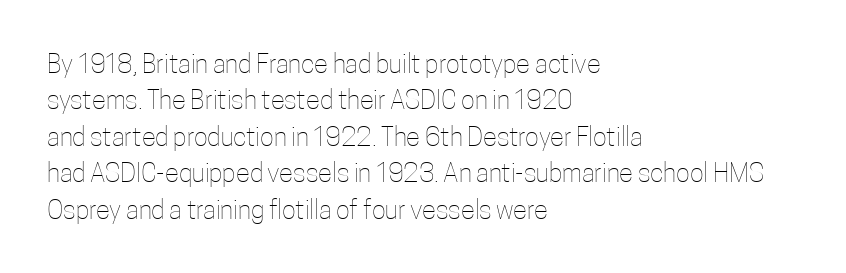
Short and long lines alike share a common starting point at left. The typeface has the unassuming heft of standard copy or less. Is the letter spacing exaggerated? No — it looks like the ordinary default. Has an underline been added? It has not. Posture: vertical.
